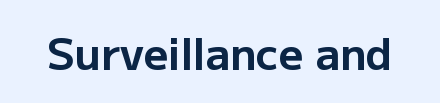
I'd call this a sans setting — the letters go barefoot. It's the straight-up-and-down kind of type. This rendering leaves character spacing at its baseline value. The face used here is proportionally spaced, like ordinary book or web type. Heft: maximum for text — a bold. Clear beneath every line of the passage.
